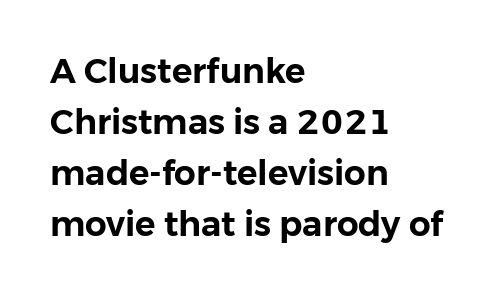
{"serif": "no", "italic": "no", "width": "normal", "stroke_contrast": "low", "x_height": "medium", "monospaced": "no", "underline": "no", "align": "left", "line_spacing": "normal", "line_spacing_ratio": 1.5, "letter_spacing": "normal", "letter_spacing_em": 0.0, "glyph_px": 34}
